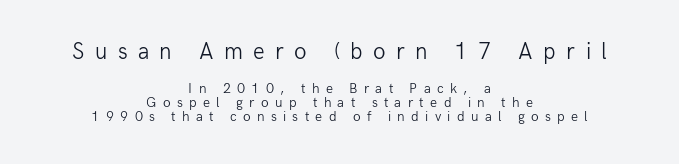
Q: Is the text bold? A: No.
Q: Is the text italic (slanted)? A: No, it is upright.
Q: Is the text underlined? A: No.
Q: How is the paragraph aligned? A: Centered.
Q: Is the spacing between letters normal or unusually wide? A: Unusually wide.
Q: Is the spacing between lines tight, normal or loose? A: Tight.
Q: Which block of text is set in a larger size, the first (top) or the second (bottom)? A: The first (top) one.
